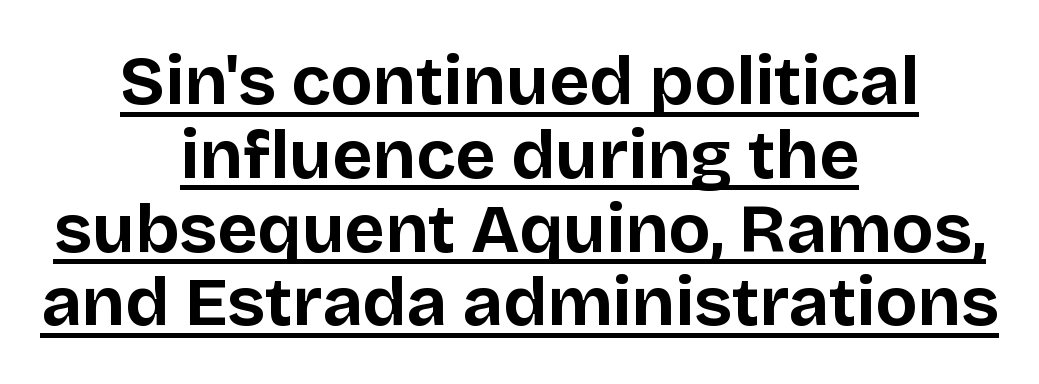
Strokes here are thick enough to call this a true bold. Serif or sans? Sans — the stroke terminals are bare. The setting favours the middle, as headings and verse often do. What stands out about the letter spacing? Nothing — it is the standard amount. The rendering uses a small line-height, squeezing the rows.
